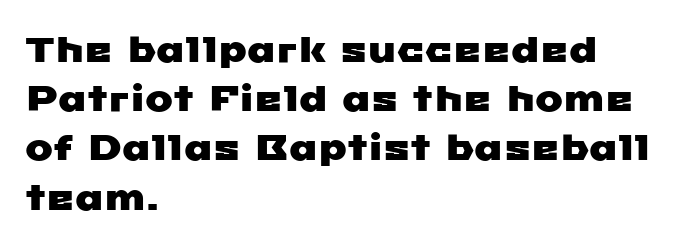
The image shows 37 px wide sans-serif type; set left-aligned, normal line spacing (1.33x), normal letter spacing, not underlined; low stroke contrast and a medium x-height.
